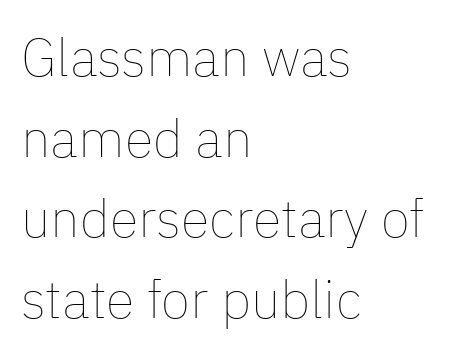
Compared with a typical body face, this is equally light or lighter still. The specimen reads as upright at a glance. Rows of type keep a routine distance in the vertical direction. The tracking reads as untouched default to a designer's eye. A typesetter would call this proportional, since set widths differ per character. Notice how the passage keeps a crisp vertical edge on the left only.
